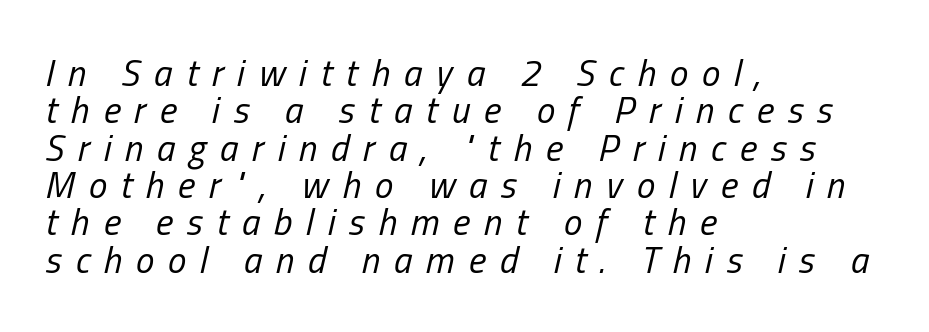
{"italic": "yes", "lean": "right", "slant_degrees": 13, "bold": "no", "weight": "regular", "width": "condensed", "stroke_contrast": "low", "x_height": "medium", "monospaced": "no", "underline": "no", "align": "left", "line_spacing": "tight", "line_spacing_ratio": 1.01, "letter_spacing": "wide", "letter_spacing_em": 0.37, "glyph_px": 37}
